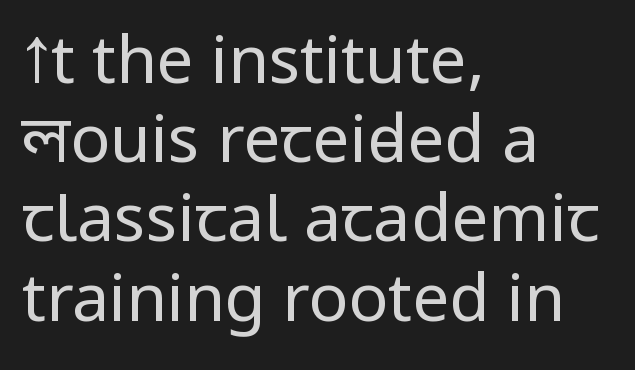
The words here are not underlined. Ordinary non-slanted type is in use. Students, note that the glyphs here touch the page at normal intervals. Short and long lines alike share a common starting point at left.
